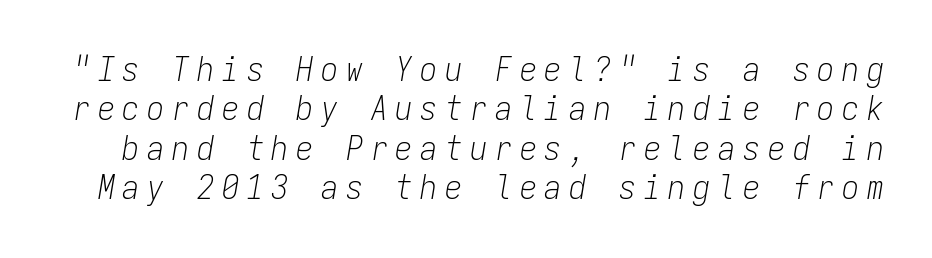
Q: Is the text bold? A: No.
Q: Is the text italic (slanted)? A: Yes, it leans right by about 9 degrees.
Q: Is the text underlined? A: No.
Q: Is the spacing between letters normal or unusually wide? A: Unusually wide.
Q: Width (condensed, normal, or wide)? A: Condensed.
Q: Stroke contrast? A: Low.
Q: x-height? A: Medium.
Q: Monospaced? A: Yes.
